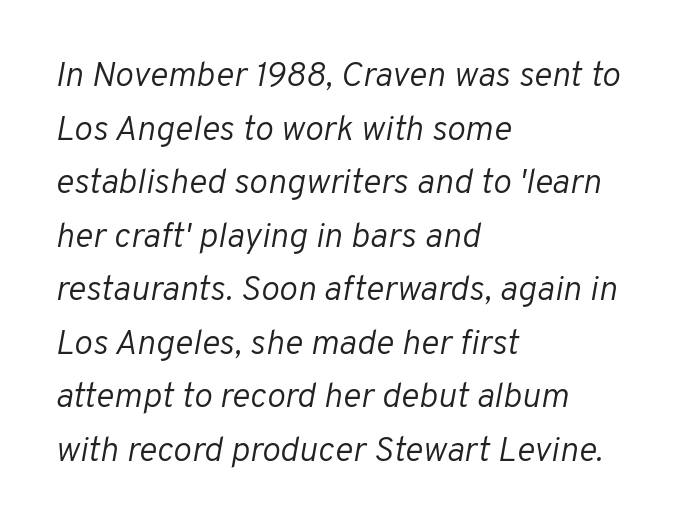
Q: Is the text bold? A: No.
Q: Is the text italic (slanted)? A: Yes, it leans right by about 10 degrees.
Q: Is the text underlined? A: No.
Q: How is the paragraph aligned? A: Left-aligned.
Q: Is the spacing between letters normal or unusually wide? A: Normal.
Q: Is the spacing between lines tight, normal or loose? A: Normal.
Q: Width (condensed, normal, or wide)? A: Normal.
Q: Stroke contrast? A: Low.
Q: x-height? A: Medium.
Q: Monospaced? A: No.
